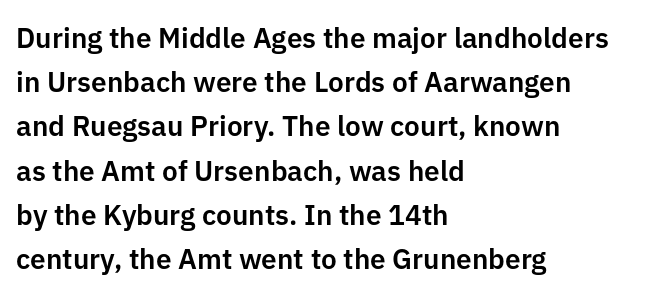
You could call the tracking neutral — neither tight nor loose. Typographically, this falls in the sans-serif category. Short and long lines alike share a common starting point at left. A typesetter would call this leading conventional body-copy spacing.
